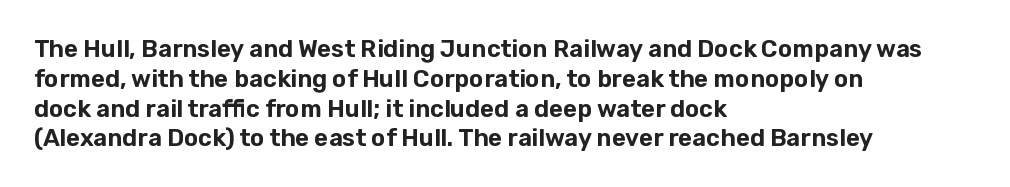
Q: Is the text italic (slanted)? A: No, it is upright.
Q: Is the text underlined? A: No.
Q: How is the paragraph aligned? A: Left-aligned.
Q: Is the spacing between letters normal or unusually wide? A: Normal.
